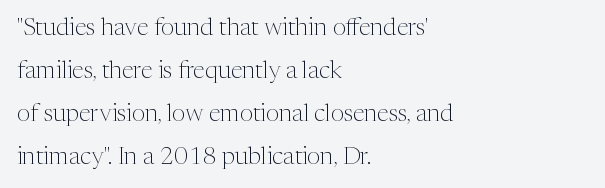
Teacher's note: observe the even left margin — that is flush-left alignment. These lines keep a tight, regular rhythm from letter to letter. Bare-footed words on every line. No chunkiness to these letters — they're not bold.
